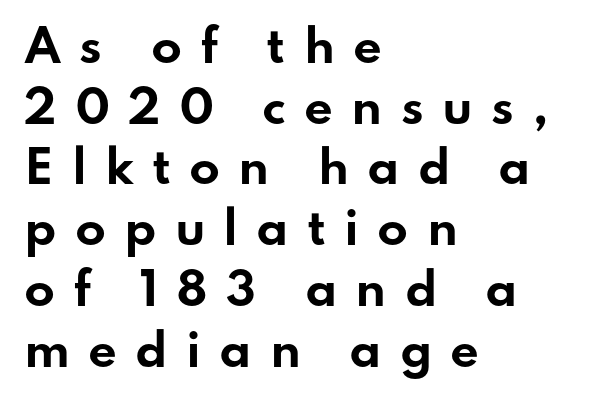
{"serif": "no", "italic": "no", "bold": "yes", "weight": "bold", "width": "wide", "stroke_contrast": "low", "x_height": "small", "monospaced": "no", "underline": "no", "align": "left", "line_spacing": "normal", "line_spacing_ratio": 1.35, "letter_spacing": "wide", "letter_spacing_em": 0.4, "glyph_px": 45}
